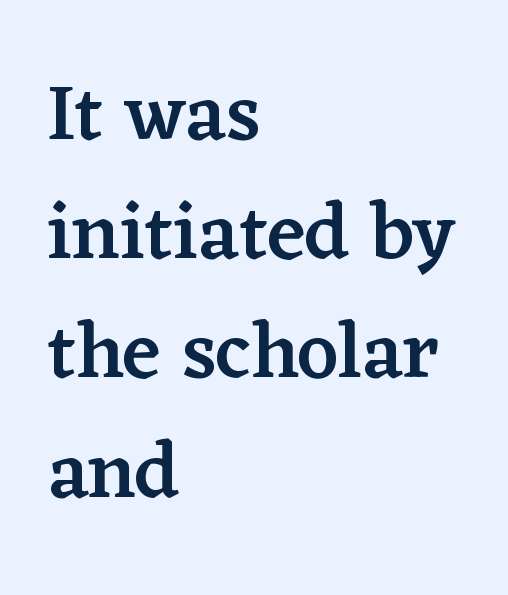
The image shows 80 px semibold serif type, upright; set left-aligned, normal line spacing (1.49x), normal letter spacing, not underlined; low stroke contrast and a medium x-height.
